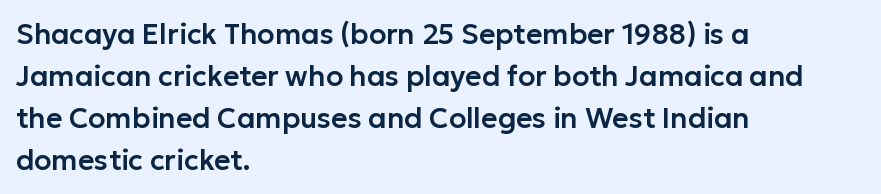
Q: Is the text italic (slanted)? A: No, it is upright.
Q: Is the typeface a serif or a sans-serif typeface? A: Sans-serif.
Q: Is the text underlined? A: No.
Q: How is the paragraph aligned? A: Left-aligned.
Q: Is the spacing between letters normal or unusually wide? A: Normal.
Q: Is the spacing between lines tight, normal or loose? A: Normal.
Q: Width (condensed, normal, or wide)? A: Normal.
Q: Stroke contrast? A: Low.
Q: x-height? A: Medium.
Q: Monospaced? A: No.
